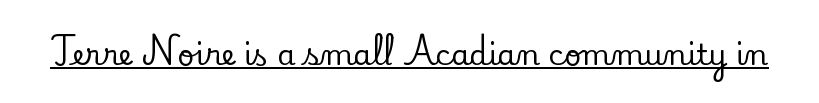
Rendered with straight, roman letterforms. There is no visible air inserted between adjacent glyphs. Proportional: the letters do not fall into vertical columns. The face used here appears with an underline applied. The typeface chosen for these lines features serifs.
